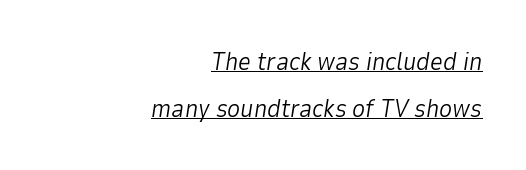
{"italic": "yes", "lean": "right", "slant_degrees": 9, "bold": "no", "underline": "yes", "align": "right", "line_spacing_ratio": 1.87, "letter_spacing": "normal", "letter_spacing_em": 0.0, "glyph_px": 25}
